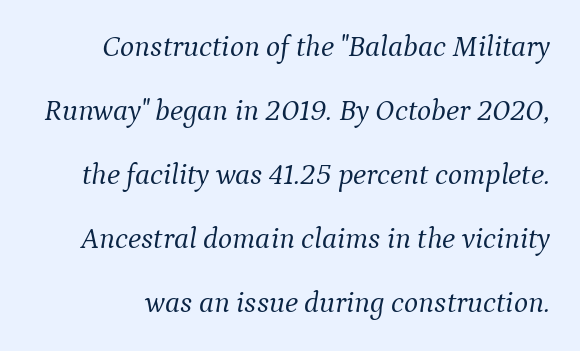
The image shows 30 px light serif type, italic (leaning right); set loose line spacing (2.13x), normal letter spacing, not underlined; medium stroke contrast and a medium x-height.
